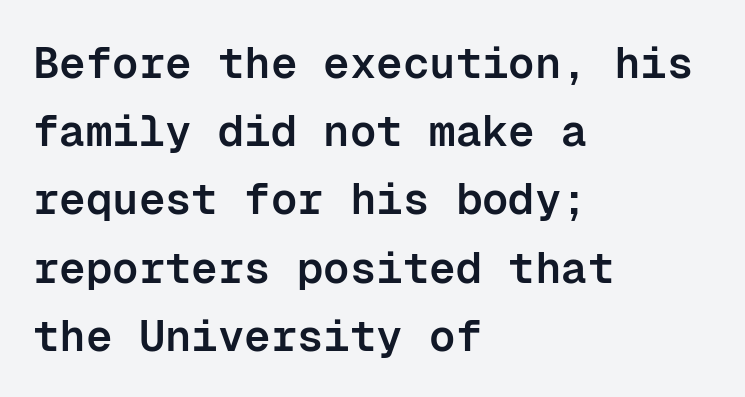
Q: Is the text bold? A: Semi-bold.
Q: Is the text italic (slanted)? A: No, it is upright.
Q: Is the typeface a serif or a sans-serif typeface? A: Sans-serif.
Q: Is the text underlined? A: No.
Q: How is the paragraph aligned? A: Left-aligned.
Q: Is the spacing between letters normal or unusually wide? A: Normal.
Q: Is the spacing between lines tight, normal or loose? A: Normal.
Q: Width (condensed, normal, or wide)? A: Normal.
Q: Stroke contrast? A: Low.
Q: x-height? A: Medium.
Q: Monospaced? A: Yes.
